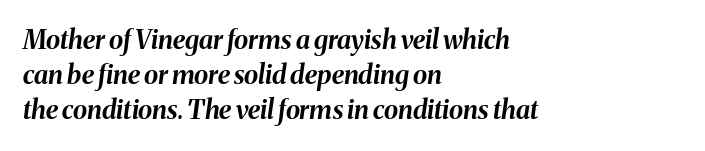
A typesetter would call this leading conventional body-copy spacing. Check the space under the baseline: it is left empty. The sample has been set heavy, in full bold. Inter-character spacing is left at the font's built-in metrics.
